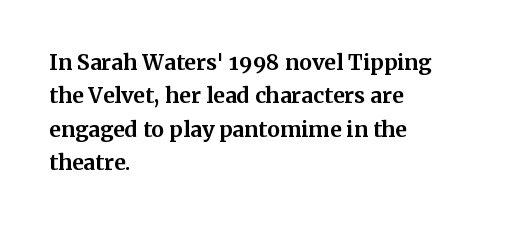
{"italic": "no", "bold": "yes", "underline": "no", "align": "left", "line_spacing": "normal", "line_spacing_ratio": 1.59, "letter_spacing": "normal", "letter_spacing_em": 0.0, "glyph_px": 21}
